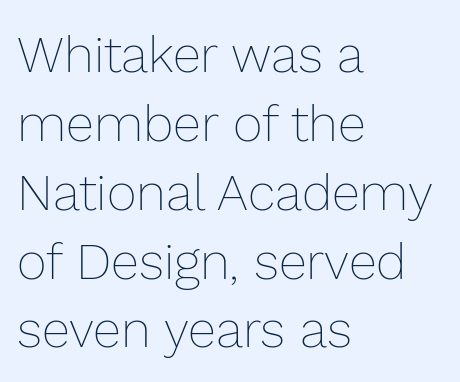
Is this a fixed-width face? No — the glyphs have proportional, varying widths. Vertical stems look standard width or narrower in stroke. Rendered with straight, roman letterforms. Each row of text sits above clean, open space. Does the leading feel generous? No, just average. This rendering uses left alignment, leaving the right contour irregular.
